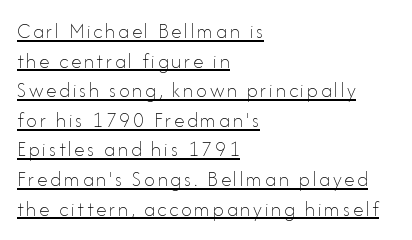
The image shows 21 px text type, upright; set left-aligned, normal line spacing (1.41x), underlined.
